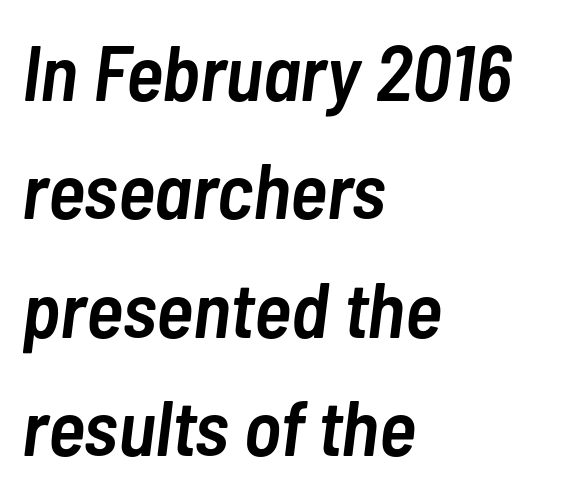
Weight check: semibold — heavier than regular, not quite bold. Think of a printed novel: that variable character pitch is what you see here. The space beneath each line is pristine and unruled. The lettering tilts uniformly, giving the passage an italic look.
